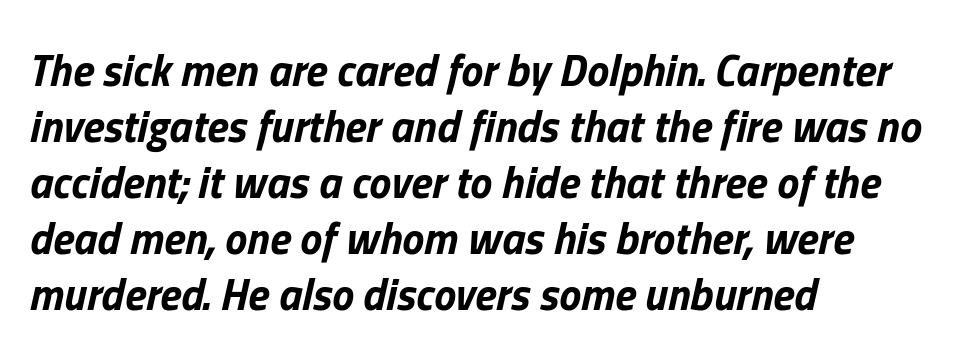
These words are printed bold, with thick strokes throughout. Quick note: interline space is typical. Character widths vary here, with narrow letters taking less room than wide ones. If you drew a line through each stem, it would be angled. There is no visible air inserted between adjacent glyphs. The zone under the glyphs is completely vacant.
